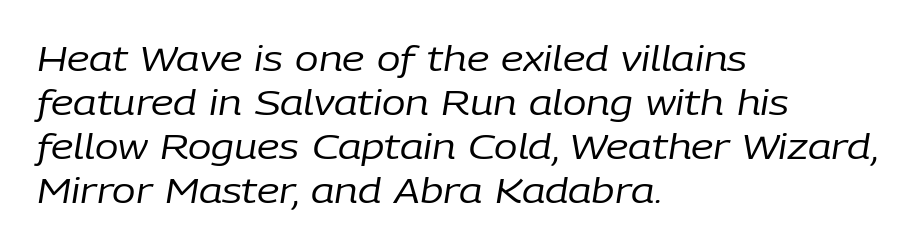
Q: Is the text bold? A: No.
Q: Is the text italic (slanted)? A: Yes, it leans right by about 9 degrees.
Q: Is the text underlined? A: No.
Q: How is the paragraph aligned? A: Left-aligned.
Q: Is the spacing between letters normal or unusually wide? A: Normal.
Q: Is the spacing between lines tight, normal or loose? A: Normal.
Q: Width (condensed, normal, or wide)? A: Normal.
Q: Stroke contrast? A: Low.
Q: x-height? A: Medium.
Q: Monospaced? A: No.
